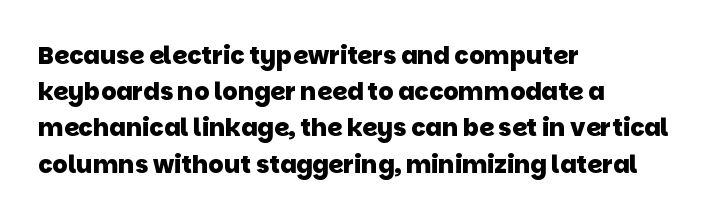
The image shows 24 px bold type; set left-aligned, normal line spacing (1.51x), normal letter spacing, not underlined.
